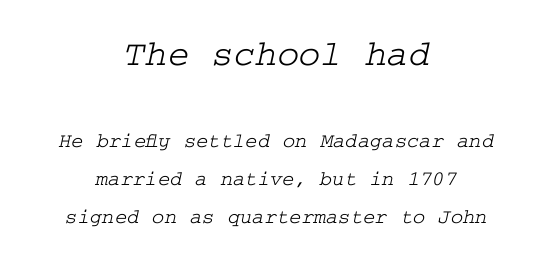
Q: Is the typeface a serif or a sans-serif typeface? A: Serif.
Q: Is the text underlined? A: No.
Q: How is the paragraph aligned? A: Centered.
Q: Is the spacing between letters normal or unusually wide? A: Normal.
Q: Which block of text is set in a larger size, the first (top) or the second (bottom)? A: The first (top) one.
Q: Width (condensed, normal, or wide)? A: Wide.
Q: Stroke contrast? A: Low.
Q: x-height? A: Medium.
